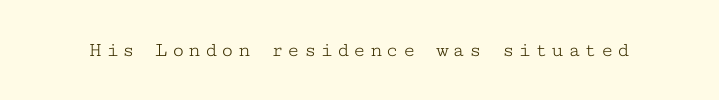
Nope, not italic — everything's standing straight. Weight: regular or lighter. This rendering features lettering with no underline.
